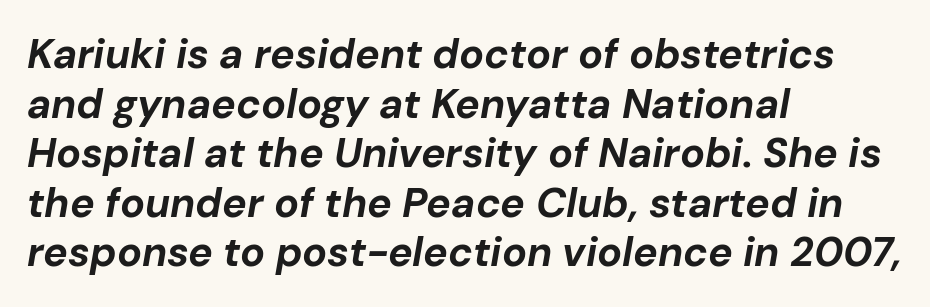
{"italic": "yes", "lean": "right", "slant_degrees": 10, "bold": "yes", "weight": "bold", "width": "normal", "stroke_contrast": "low", "x_height": "medium", "monospaced": "no", "underline": "no", "align": "left", "line_spacing_ratio": 1.21, "letter_spacing": "normal", "letter_spacing_em": 0.0, "glyph_px": 41}
